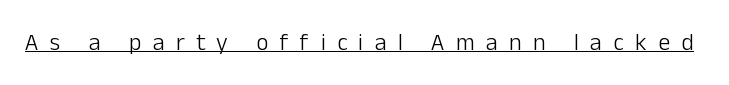
Q: Is the text bold? A: No.
Q: Is the text italic (slanted)? A: No, it is upright.
Q: Is the text underlined? A: Yes.
Q: Is the spacing between letters normal or unusually wide? A: Unusually wide.
